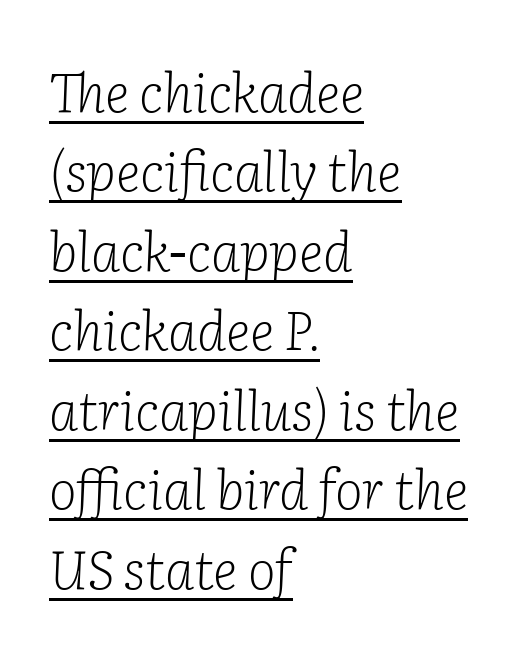
{"serif": "yes", "italic": "yes", "lean": "right", "slant_degrees": 2, "bold": "no", "weight": "light", "width": "normal", "stroke_contrast": "low", "x_height": "medium", "monospaced": "no", "underline": "yes", "align": "left", "line_spacing": "normal", "line_spacing_ratio": 1.5, "letter_spacing": "normal", "letter_spacing_em": 0.0, "glyph_px": 53}
